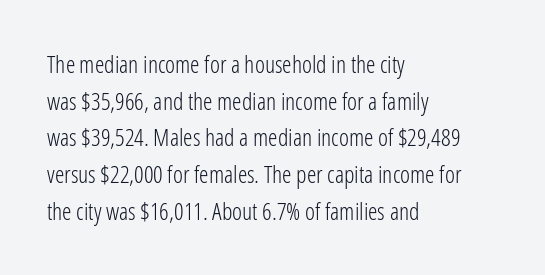
Q: Is the text bold? A: No.
Q: Is the text italic (slanted)? A: No, it is upright.
Q: Is the text underlined? A: No.
Q: How is the paragraph aligned? A: Left-aligned.
Q: Is the spacing between letters normal or unusually wide? A: Normal.
Q: Is the spacing between lines tight, normal or loose? A: Normal.
